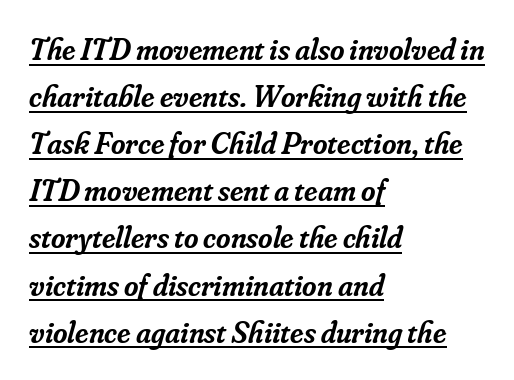
The image shows 31 px semibold serif type, italic (leaning right); set left-aligned, normal line spacing (1.52x), normal letter spacing, underlined; low stroke contrast and a small x-height.
